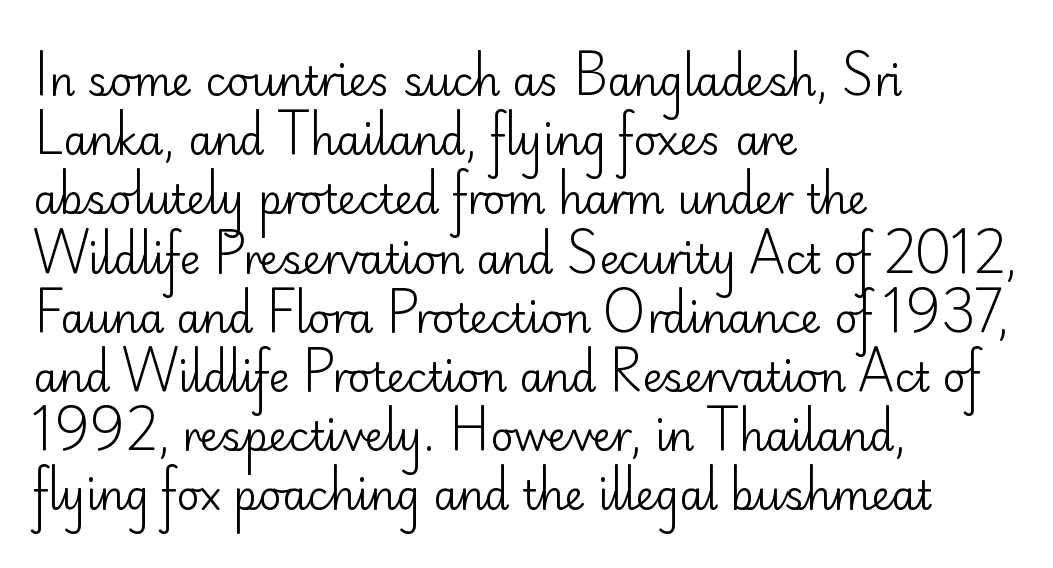
Note the varied advance widths — an 'i' is clearly narrower than an 'm'. Each new line begins a customary step beneath the previous one. This rendering leaves character spacing at its baseline value. Every row of glyphs begins at an identical x-position on the left. Is the stroke heavy? The answer is a plain regular-or-lighter. Notice how the stems are strictly vertical — no italics here.
